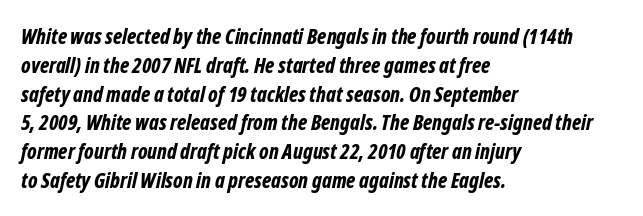
When letters slant like this, we call the style italic. In terms of letterspacing, this is plain default setting. The glyphs have the mass of a bold cut. Quick note: interline space is typical. Leftover space on each line is placed entirely after the last word.
